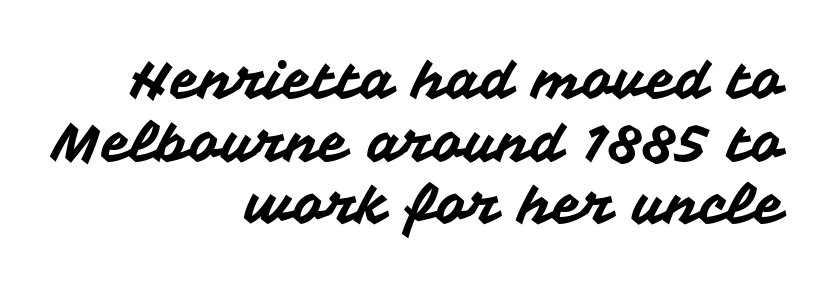
The image shows 54 px sans-serif type; set right-aligned, line spacing 1.16x, normal letter spacing, not underlined; medium stroke contrast and a medium x-height.
